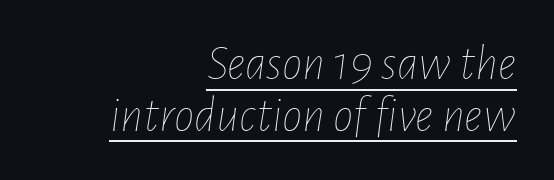
Q: Is the text bold? A: No.
Q: Is the text italic (slanted)? A: Yes, it leans right by about 7 degrees.
Q: Is the text underlined? A: Yes.
Q: How is the paragraph aligned? A: Right-aligned.
Q: Is the spacing between letters normal or unusually wide? A: Normal.
Q: Is the spacing between lines tight, normal or loose? A: Tight.
Q: Width (condensed, normal, or wide)? A: Condensed.
Q: Stroke contrast? A: Low.
Q: x-height? A: Medium.
Q: Monospaced? A: No.
